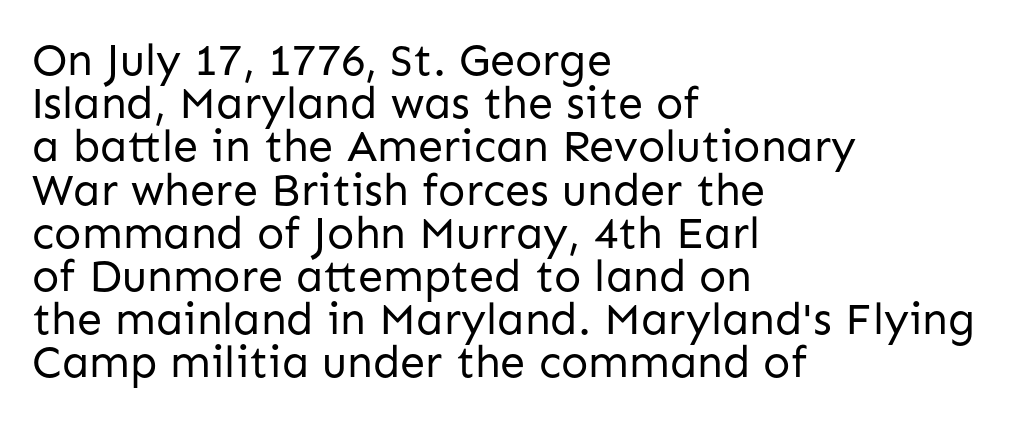
The image shows 45 px regular-weight sans-serif type, upright; set left-aligned, tight line spacing (0.96x), normal letter spacing, not underlined; low stroke contrast and a medium x-height.
